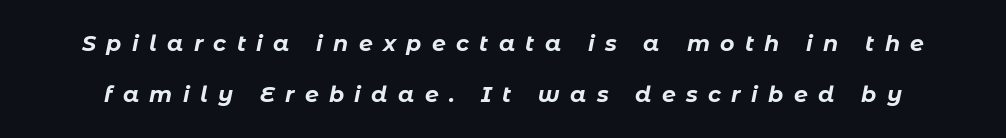
Q: Is the text bold? A: Yes.
Q: Is the text italic (slanted)? A: Yes, it leans right by about 11 degrees.
Q: Is the text underlined? A: No.
Q: Is the spacing between letters normal or unusually wide? A: Unusually wide.
Q: Is the spacing between lines tight, normal or loose? A: Loose.
